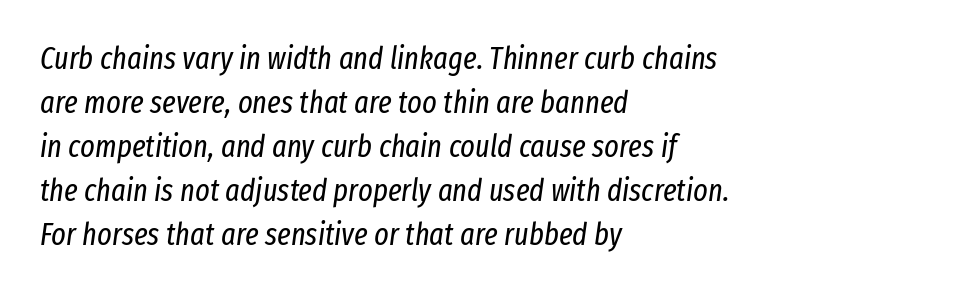
Q: Is the text bold? A: No.
Q: Is the text italic (slanted)? A: Yes, it leans right by about 8 degrees.
Q: Is the text underlined? A: No.
Q: How is the paragraph aligned? A: Left-aligned.
Q: Is the spacing between letters normal or unusually wide? A: Normal.
Q: Is the spacing between lines tight, normal or loose? A: Normal.
Q: Width (condensed, normal, or wide)? A: Condensed.
Q: Stroke contrast? A: Low.
Q: x-height? A: Medium.
Q: Monospaced? A: No.
